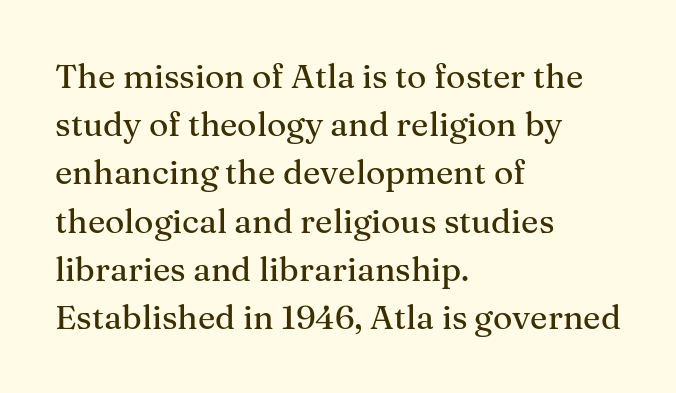
{"serif": "yes", "italic": "no", "width": "normal", "stroke_contrast": "medium", "x_height": "medium", "monospaced": "no", "underline": "no", "align": "left", "line_spacing": "normal", "line_spacing_ratio": 1.46, "letter_spacing": "normal", "letter_spacing_em": 0.0, "glyph_px": 33}
